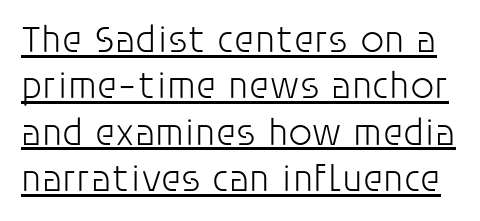
The image shows 38 px light sans-serif type, upright; set line spacing 1.22x, normal letter spacing, underlined; low stroke contrast and a large x-height.
